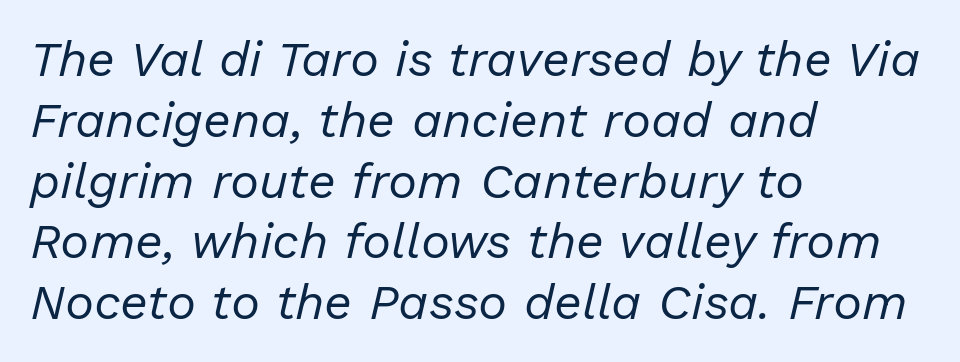
Is the type heavy? It reads as light-to-regular instead. The passage shown is typed in a proportional face where columns would drift. The passage shown has conventional tracking throughout. A bare baseline throughout the passage.
